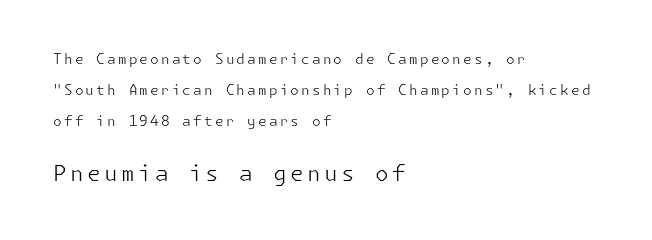
The image shows 22 px text type, upright; set left-aligned, loose line spacing (2.21x), not underlined; the second (bottom) block is 1.57x larger.
